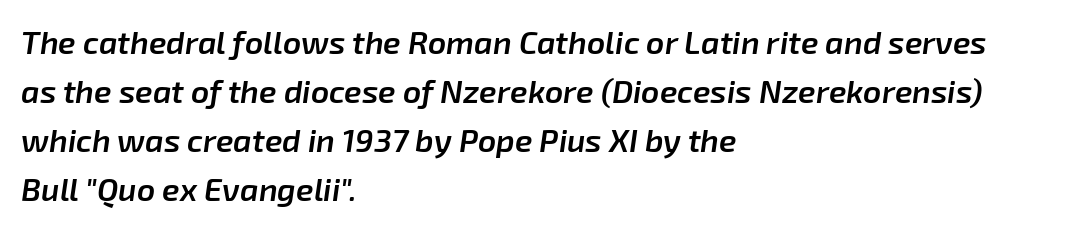
The image shows 32 px semibold type, italic (leaning right); set left-aligned, normal line spacing (1.53x), normal letter spacing, not underlined; low stroke contrast and a medium x-height.
